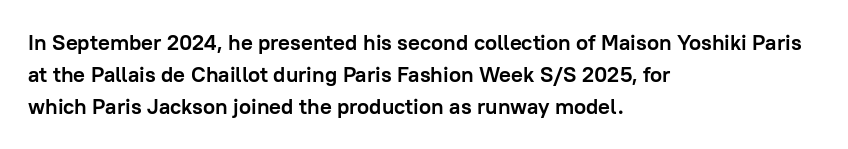
Q: Is the text bold? A: Yes.
Q: Is the text italic (slanted)? A: No, it is upright.
Q: Is the text underlined? A: No.
Q: How is the paragraph aligned? A: Left-aligned.
Q: Is the spacing between letters normal or unusually wide? A: Normal.
Q: Is the spacing between lines tight, normal or loose? A: Normal.
